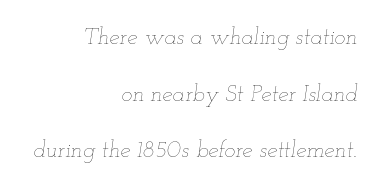
{"italic": "yes", "lean": "right", "slant_degrees": 12, "bold": "no", "underline": "no", "align": "right", "line_spacing": "loose", "line_spacing_ratio": 2.46, "letter_spacing": "normal", "letter_spacing_em": 0.0, "glyph_px": 23}
